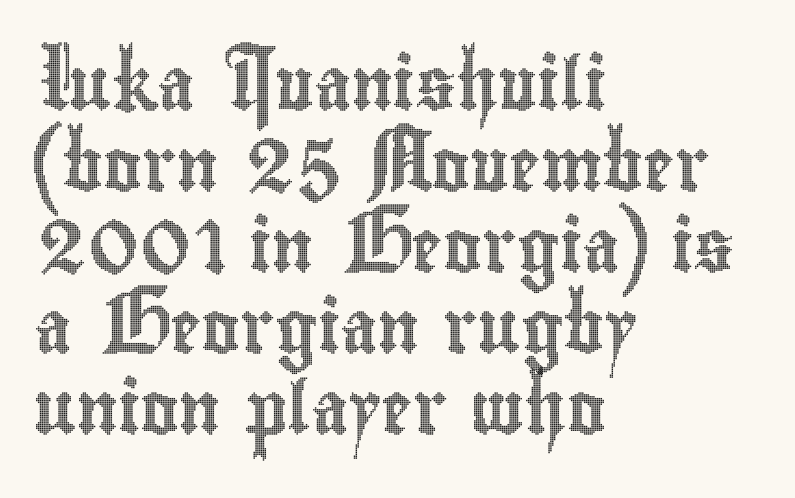
{"italic": "no", "width": "condensed", "x_height": "small", "monospaced": "no", "underline": "no", "align": "left", "line_spacing": "normal", "line_spacing_ratio": 1.56, "letter_spacing": "normal", "letter_spacing_em": 0.0, "glyph_px": 52}
